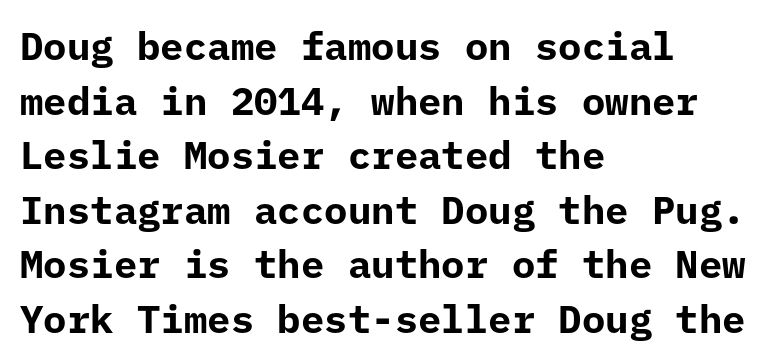
Q: Is the text bold? A: Yes.
Q: Is the text italic (slanted)? A: No, it is upright.
Q: Is the typeface a serif or a sans-serif typeface? A: Sans-serif.
Q: Is the text underlined? A: No.
Q: How is the paragraph aligned? A: Left-aligned.
Q: Is the spacing between letters normal or unusually wide? A: Normal.
Q: Is the spacing between lines tight, normal or loose? A: Normal.
Q: Width (condensed, normal, or wide)? A: Normal.
Q: Stroke contrast? A: Low.
Q: x-height? A: Medium.
Q: Monospaced? A: Yes.
